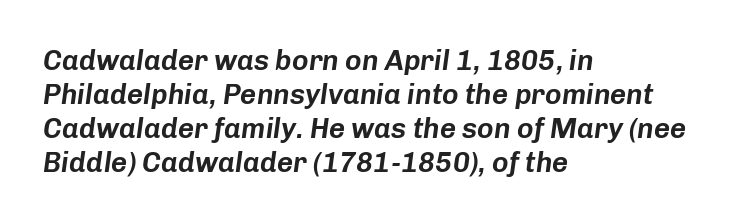
The image shows 28 px text type, italic (leaning right); set left-aligned, line spacing 1.21x, normal letter spacing, not underlined; low stroke contrast and a medium x-height.
